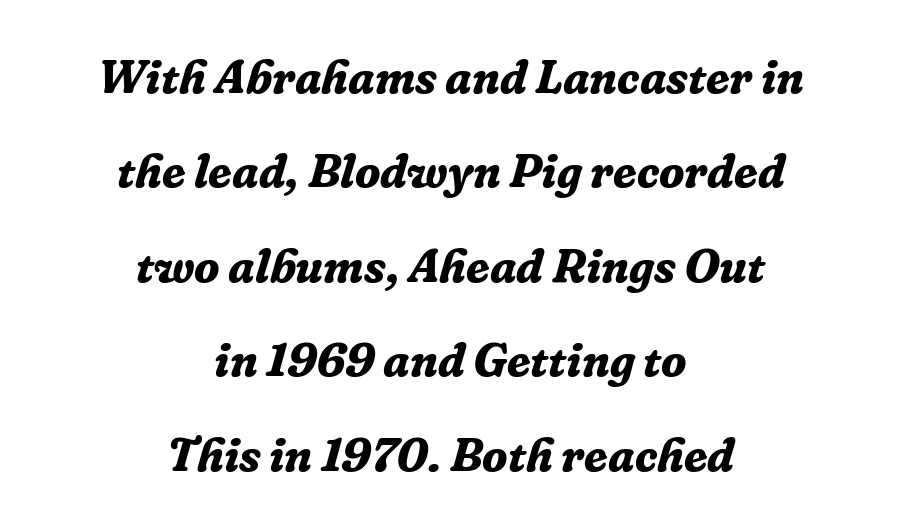
The image shows 47 px bold serif type, italic (leaning right); set centered, loose line spacing (2.01x), normal letter spacing, not underlined; low stroke contrast and a medium x-height.
